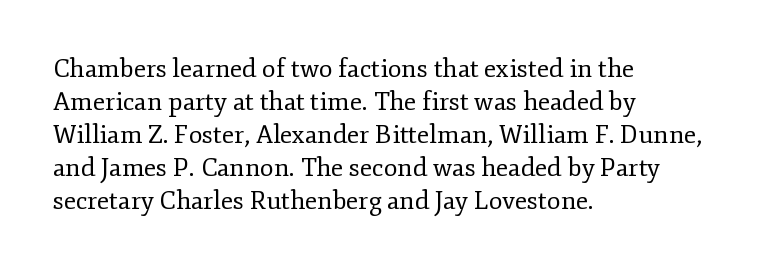
{"italic": "no", "bold": "no", "underline": "no", "align": "left", "line_spacing": "normal", "line_spacing_ratio": 1.32, "letter_spacing": "normal", "letter_spacing_em": 0.0, "glyph_px": 25}
